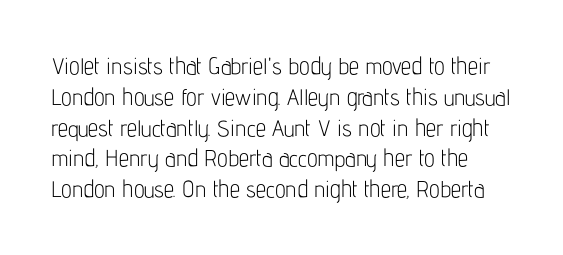
The image shows 23 px text type, upright; set normal line spacing (1.34x), normal letter spacing, not underlined.
